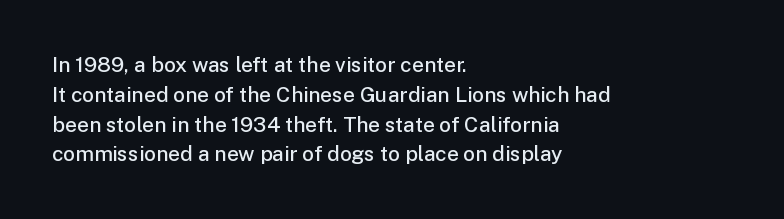
The image shows 21 px text type, upright; set left-aligned, normal line spacing (1.42x), normal letter spacing, not underlined.
